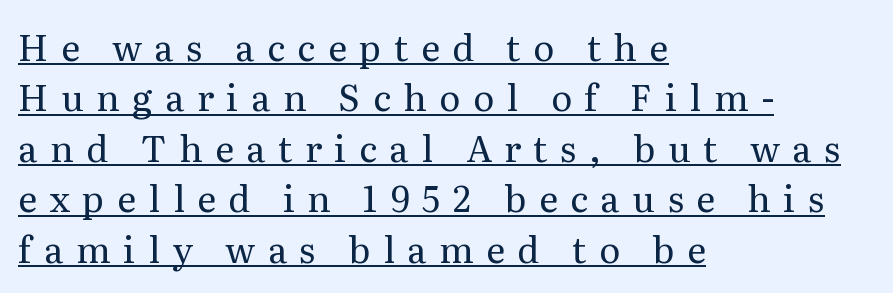
{"serif": "yes", "italic": "no", "bold": "no", "weight": "regular", "width": "normal", "stroke_contrast": "medium", "x_height": "medium", "monospaced": "no", "underline": "yes", "align": "left", "line_spacing": "normal", "line_spacing_ratio": 1.4, "letter_spacing": "wide", "letter_spacing_em": 0.35, "glyph_px": 36}
